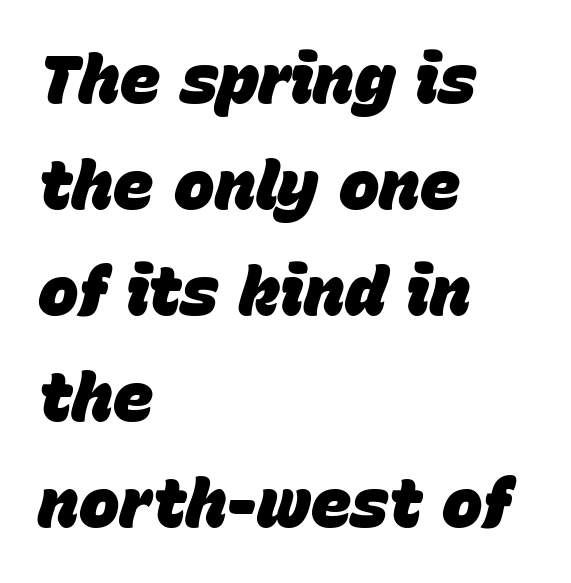
{"italic": "yes", "lean": "right", "slant_degrees": 15, "bold": "yes", "weight": "heavy", "width": "normal", "stroke_contrast": "low", "x_height": "large", "monospaced": "no", "underline": "no", "align": "left", "line_spacing": "normal", "line_spacing_ratio": 1.56, "letter_spacing": "normal", "letter_spacing_em": 0.0, "glyph_px": 68}
